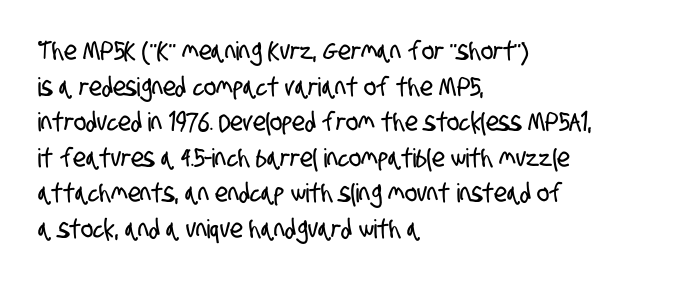
Q: Is the text underlined? A: No.
Q: How is the paragraph aligned? A: Left-aligned.
Q: Is the spacing between letters normal or unusually wide? A: Normal.
Q: Is the spacing between lines tight, normal or loose? A: Normal.
